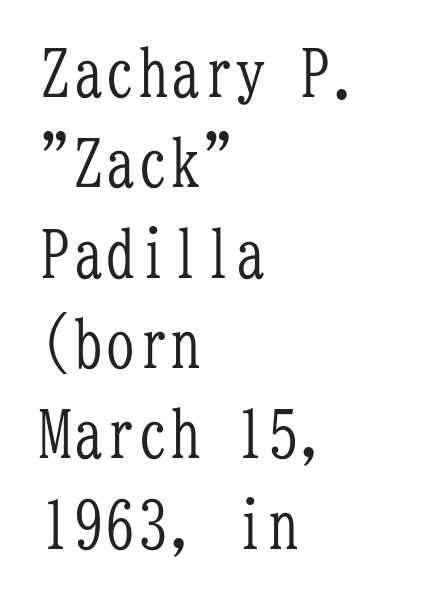
Here the designer chose a console-style face with uniform glyph widths. The designer went with a serif here, giving each stem small feet. The gap between lines stays unmarked. On a weight scale, this lands at 450 or below. Compared with a centered layout, this one pins lines to the left instead. Inter-character spacing is left at the font's built-in metrics.
